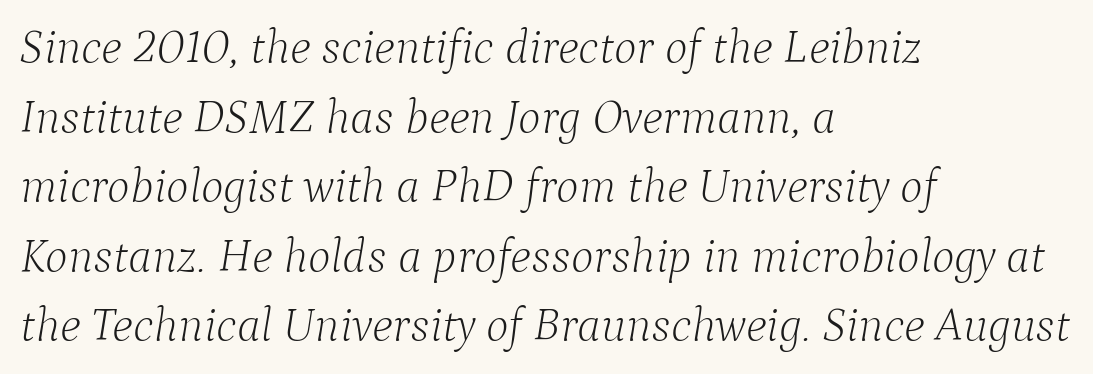
The image shows 48 px light serif type, italic (leaning right); set left-aligned, normal line spacing (1.45x), normal letter spacing, not underlined; low stroke contrast and a medium x-height.
